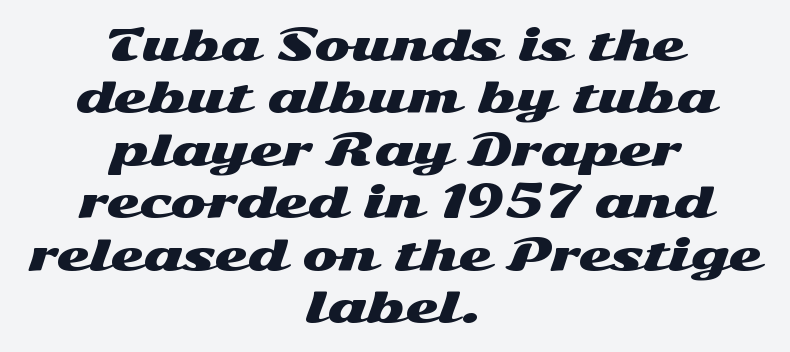
The image shows 43 px wide sans-serif type; set centered, line spacing 1.22x, normal letter spacing, not underlined; medium stroke contrast and a medium x-height.
